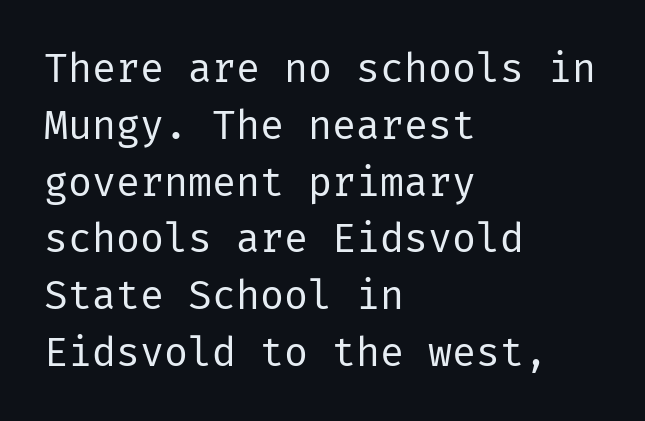
The image shows 40 px regular-weight sans-serif type, upright; set left-aligned, normal line spacing (1.42x), normal letter spacing, not underlined; low stroke contrast and a medium x-height.
